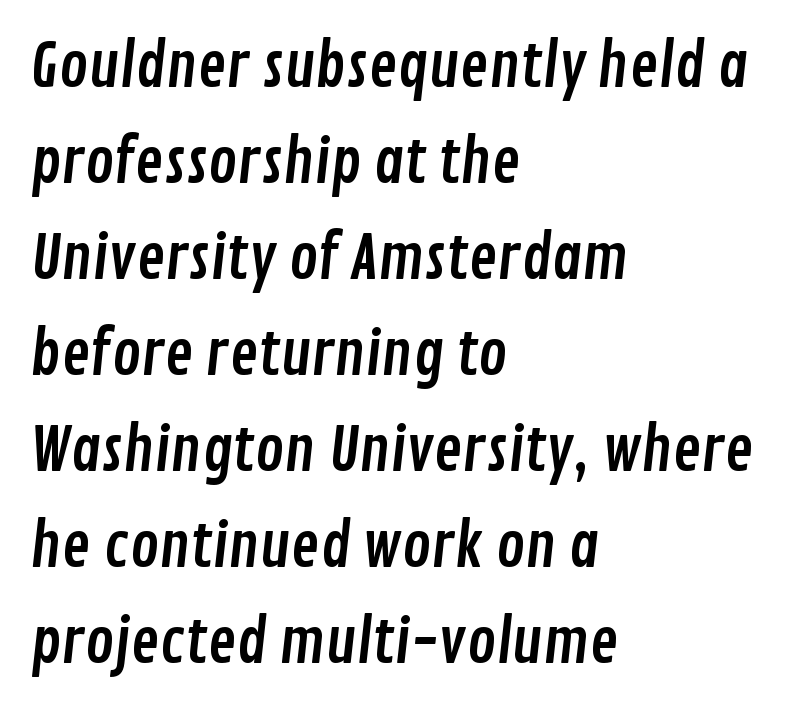
Q: Is the typeface a serif or a sans-serif typeface? A: Sans-serif.
Q: Is the text underlined? A: No.
Q: How is the paragraph aligned? A: Left-aligned.
Q: Is the spacing between letters normal or unusually wide? A: Normal.
Q: Is the spacing between lines tight, normal or loose? A: Normal.
Q: Width (condensed, normal, or wide)? A: Condensed.
Q: Stroke contrast? A: Low.
Q: x-height? A: Medium.
Q: Monospaced? A: No.
